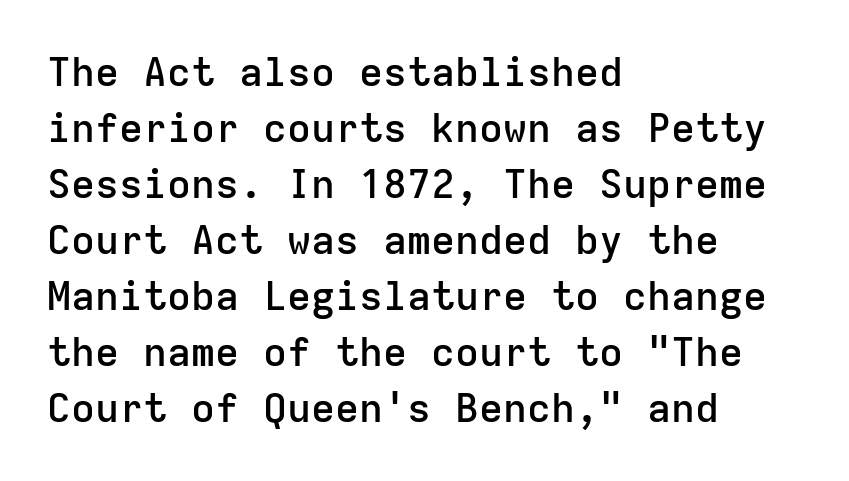
{"serif": "no", "italic": "no", "bold": "semi", "weight": "semibold", "width": "normal", "stroke_contrast": "low", "x_height": "medium", "monospaced": "yes", "underline": "no", "align": "left", "line_spacing": "normal", "line_spacing_ratio": 1.4, "letter_spacing": "normal", "letter_spacing_em": 0.0, "glyph_px": 40}
